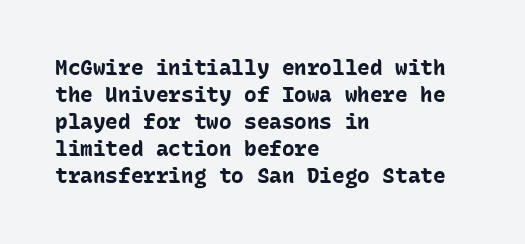
{"italic": "no", "bold": "yes", "underline": "no", "align": "left", "line_spacing": "normal", "line_spacing_ratio": 1.28, "letter_spacing": "normal", "letter_spacing_em": 0.0, "glyph_px": 21}
